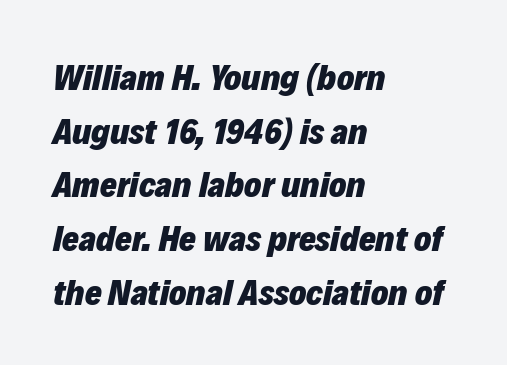
{"italic": "yes", "lean": "right", "slant_degrees": 12, "bold": "yes", "weight": "heavy", "width": "normal", "stroke_contrast": "low", "x_height": "medium", "monospaced": "no", "underline": "no", "align": "left", "line_spacing": "normal", "line_spacing_ratio": 1.49, "letter_spacing": "normal", "letter_spacing_em": 0.0, "glyph_px": 36}
